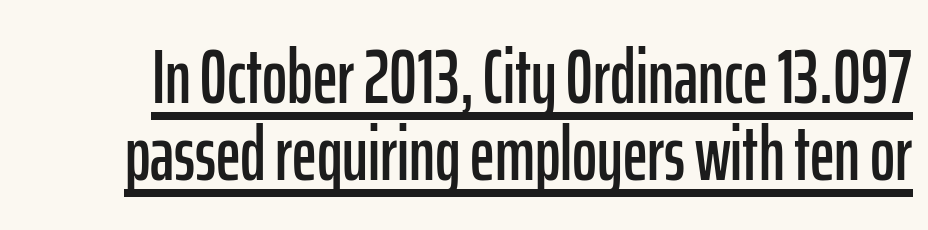
{"serif": "no", "italic": "no", "width": "condensed", "stroke_contrast": "low", "x_height": "medium", "monospaced": "no", "underline": "yes", "line_spacing": "tight", "line_spacing_ratio": 1.01, "letter_spacing": "normal", "letter_spacing_em": 0.0, "glyph_px": 76}
